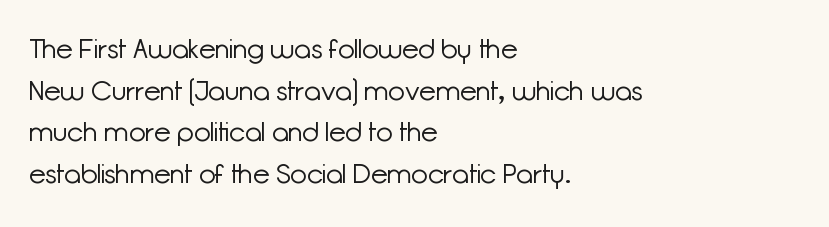
Q: Is the text bold? A: No.
Q: Is the text italic (slanted)? A: No, it is upright.
Q: Is the text underlined? A: No.
Q: How is the paragraph aligned? A: Left-aligned.
Q: Is the spacing between letters normal or unusually wide? A: Normal.
Q: Is the spacing between lines tight, normal or loose? A: Normal.
